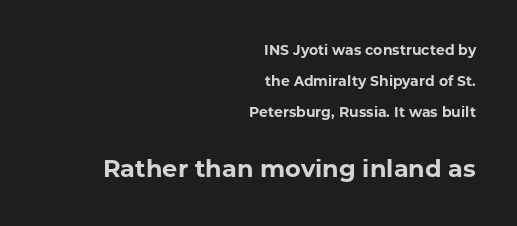
Ascenders rise straight up at ninety degrees. Quick note: interline space is abundant. No word sits above an underline. The font is running at its bold setting. Does extra space separate the letters? No, they use regular spacing.
